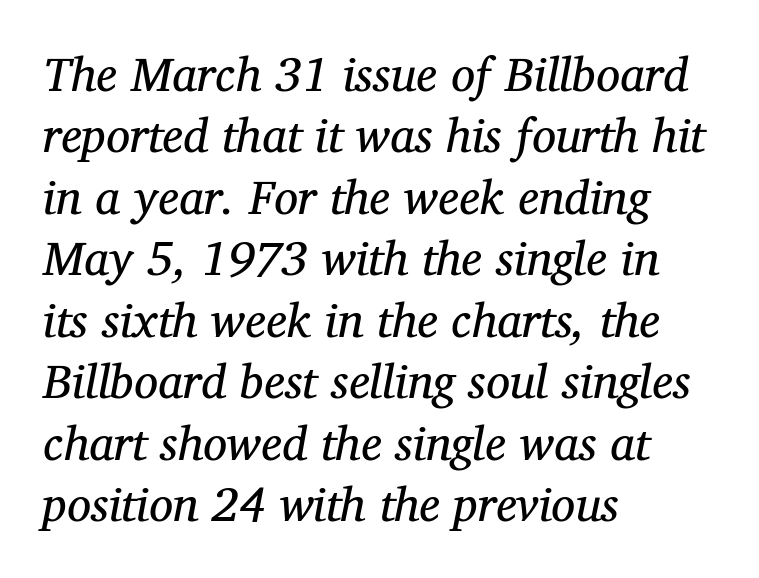
Q: Is the text bold? A: No.
Q: Is the text italic (slanted)? A: Yes, it leans right by about 12 degrees.
Q: Is the typeface a serif or a sans-serif typeface? A: Serif.
Q: Is the text underlined? A: No.
Q: How is the paragraph aligned? A: Left-aligned.
Q: Is the spacing between letters normal or unusually wide? A: Normal.
Q: Is the spacing between lines tight, normal or loose? A: Normal.
Q: Width (condensed, normal, or wide)? A: Normal.
Q: Stroke contrast? A: Medium.
Q: x-height? A: Medium.
Q: Monospaced? A: No.
